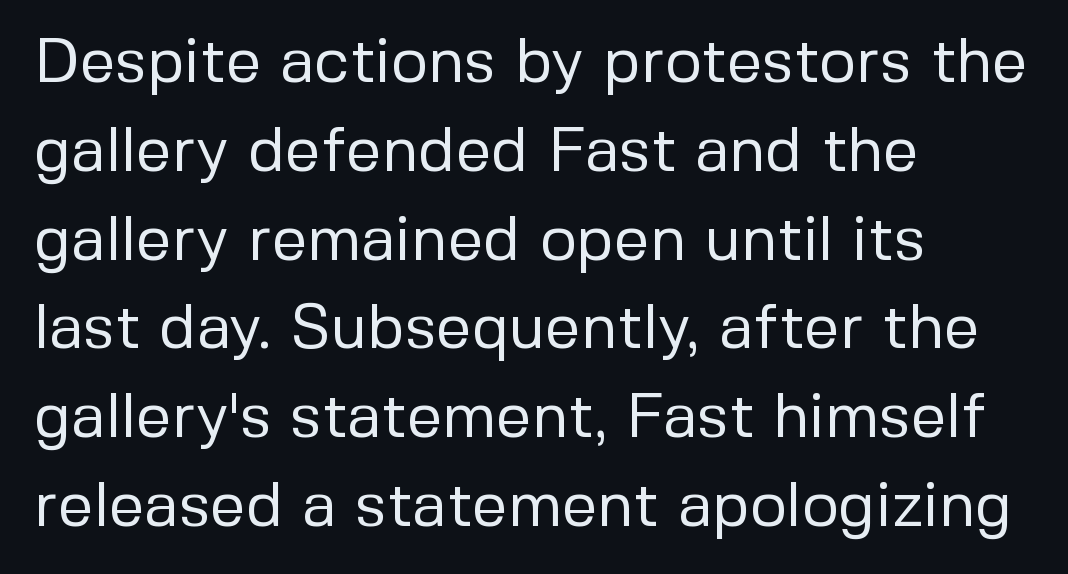
Q: Is the text bold? A: No.
Q: Is the text italic (slanted)? A: No, it is upright.
Q: Is the typeface a serif or a sans-serif typeface? A: Sans-serif.
Q: Is the text underlined? A: No.
Q: How is the paragraph aligned? A: Left-aligned.
Q: Is the spacing between letters normal or unusually wide? A: Normal.
Q: Is the spacing between lines tight, normal or loose? A: Normal.
Q: Width (condensed, normal, or wide)? A: Normal.
Q: Stroke contrast? A: Low.
Q: x-height? A: Medium.
Q: Monospaced? A: No.
